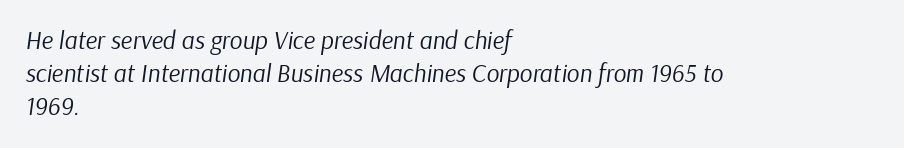
The image shows 25 px text type, italic (leaning right); set left-aligned, normal line spacing (1.33x), normal letter spacing, not underlined.
